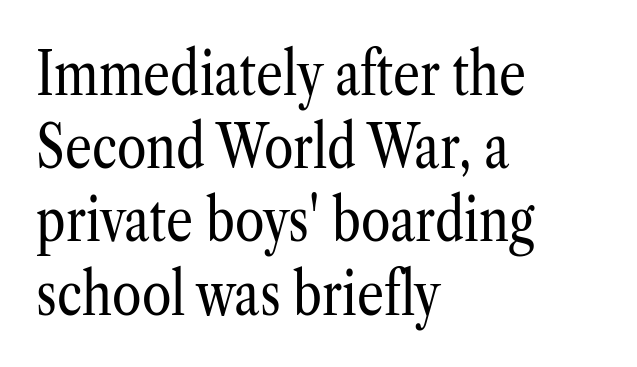
Q: Is the text bold? A: No.
Q: Is the text italic (slanted)? A: No, it is upright.
Q: Is the typeface a serif or a sans-serif typeface? A: Serif.
Q: Is the text underlined? A: No.
Q: How is the paragraph aligned? A: Left-aligned.
Q: Is the spacing between letters normal or unusually wide? A: Normal.
Q: Width (condensed, normal, or wide)? A: Condensed.
Q: Stroke contrast? A: Low.
Q: x-height? A: Medium.
Q: Monospaced? A: No.
